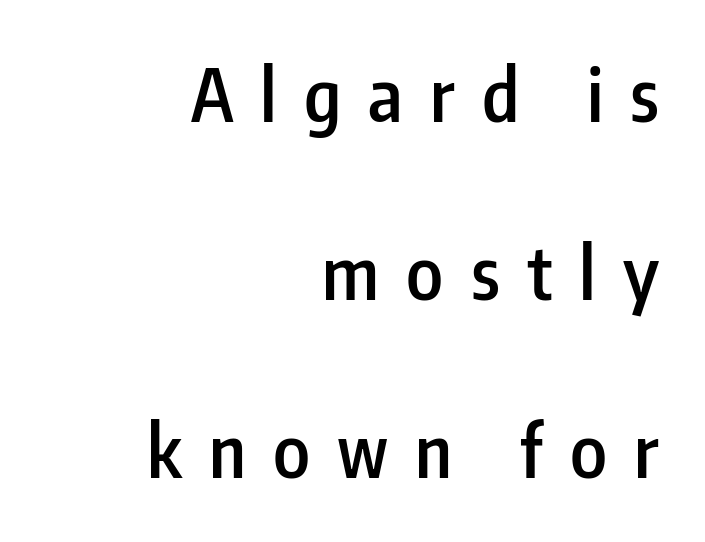
{"serif": "no", "italic": "no", "bold": "semi", "weight": "semibold", "width": "condensed", "stroke_contrast": "low", "x_height": "medium", "monospaced": "no", "underline": "no", "align": "right", "line_spacing": "loose", "line_spacing_ratio": 2.44, "letter_spacing": "wide", "letter_spacing_em": 0.37, "glyph_px": 73}
